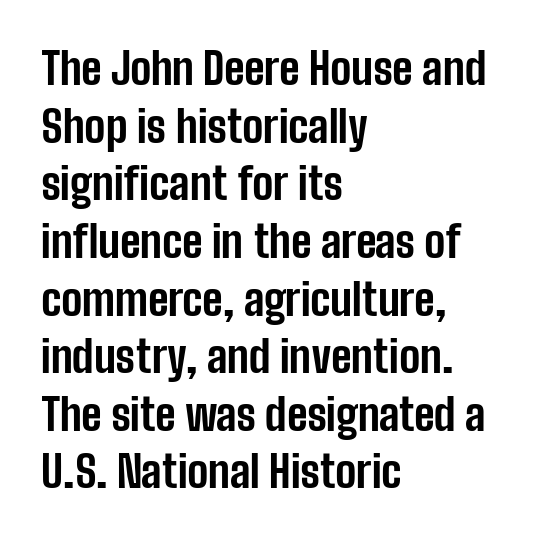
Q: Is the text bold? A: Yes.
Q: Is the text italic (slanted)? A: No, it is upright.
Q: Is the typeface a serif or a sans-serif typeface? A: Sans-serif.
Q: Is the text underlined? A: No.
Q: How is the paragraph aligned? A: Left-aligned.
Q: Is the spacing between letters normal or unusually wide? A: Normal.
Q: Is the spacing between lines tight, normal or loose? A: Normal.
Q: Width (condensed, normal, or wide)? A: Condensed.
Q: Stroke contrast? A: Low.
Q: x-height? A: Medium.
Q: Monospaced? A: No.
